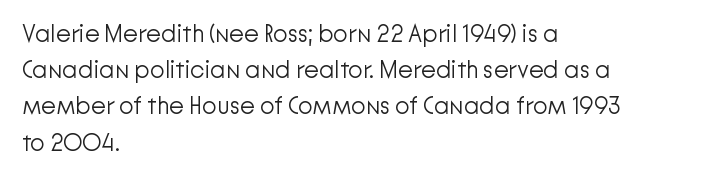
Default kerning and tracking; the words read as compact shapes. Tall strokes in this sample are plumb rather than angled. This rendering uses left alignment, leaving the right contour irregular. Students, observe: this is what conventionally led text looks like. Each stroke keeps to a modest, everyday thickness or less. Honestly, there is no underline to notice here at all.
